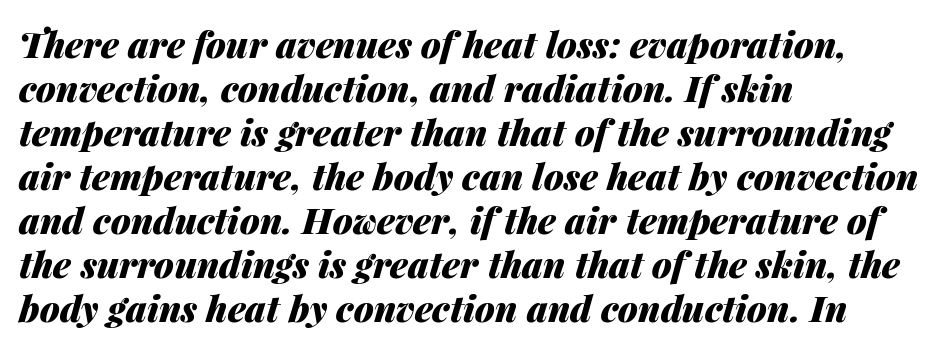
The image shows 36 px heavy type, italic (leaning right); set left-aligned, line spacing 1.22x, normal letter spacing, not underlined; medium stroke contrast and a medium x-height.
